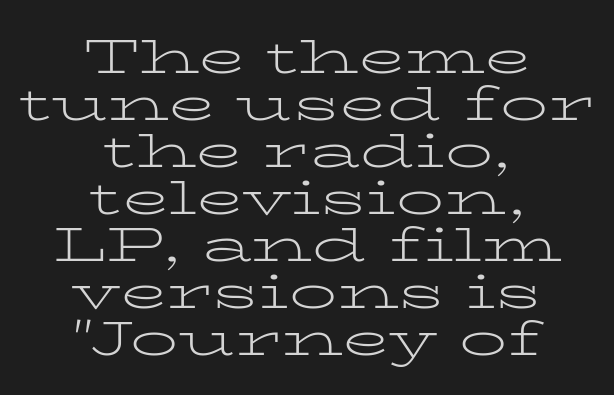
Q: Is the text bold? A: No.
Q: Is the text italic (slanted)? A: No, it is upright.
Q: Is the typeface a serif or a sans-serif typeface? A: Serif.
Q: Is the text underlined? A: No.
Q: How is the paragraph aligned? A: Centered.
Q: Is the spacing between letters normal or unusually wide? A: Normal.
Q: Is the spacing between lines tight, normal or loose? A: Tight.
Q: Width (condensed, normal, or wide)? A: Wide.
Q: Stroke contrast? A: Low.
Q: x-height? A: Medium.
Q: Monospaced? A: No.
